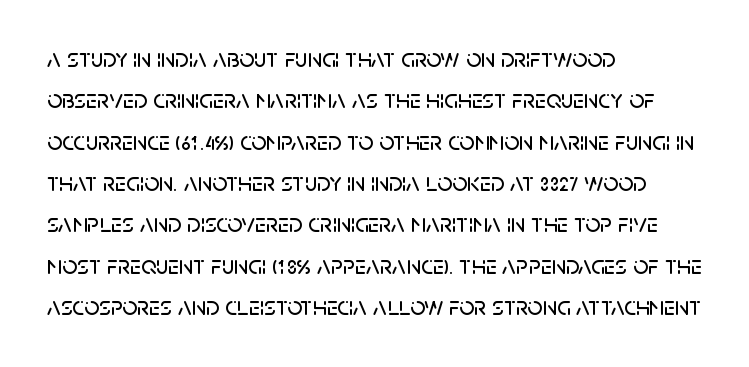
{"italic": "no", "underline": "no", "align": "left", "line_spacing": "normal", "line_spacing_ratio": 1.59, "letter_spacing": "normal", "letter_spacing_em": 0.0, "glyph_px": 26}
